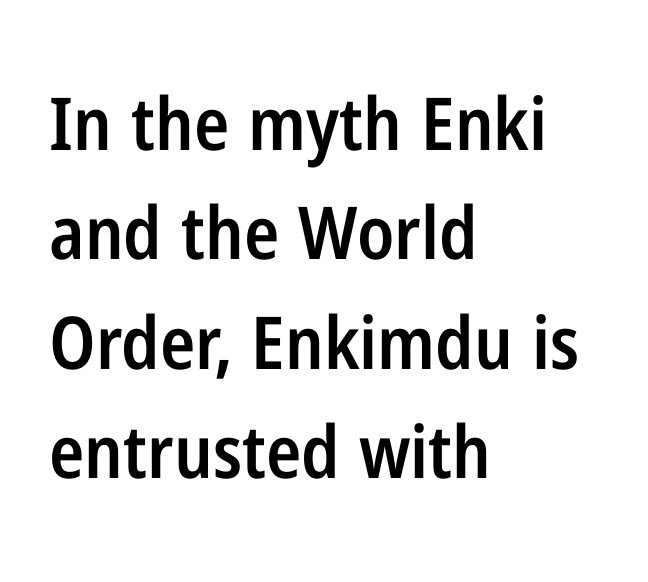
The image shows 73 px semibold, condensed sans-serif type, upright; set left-aligned, normal line spacing (1.5x), normal letter spacing, not underlined; low stroke contrast and a medium x-height.
